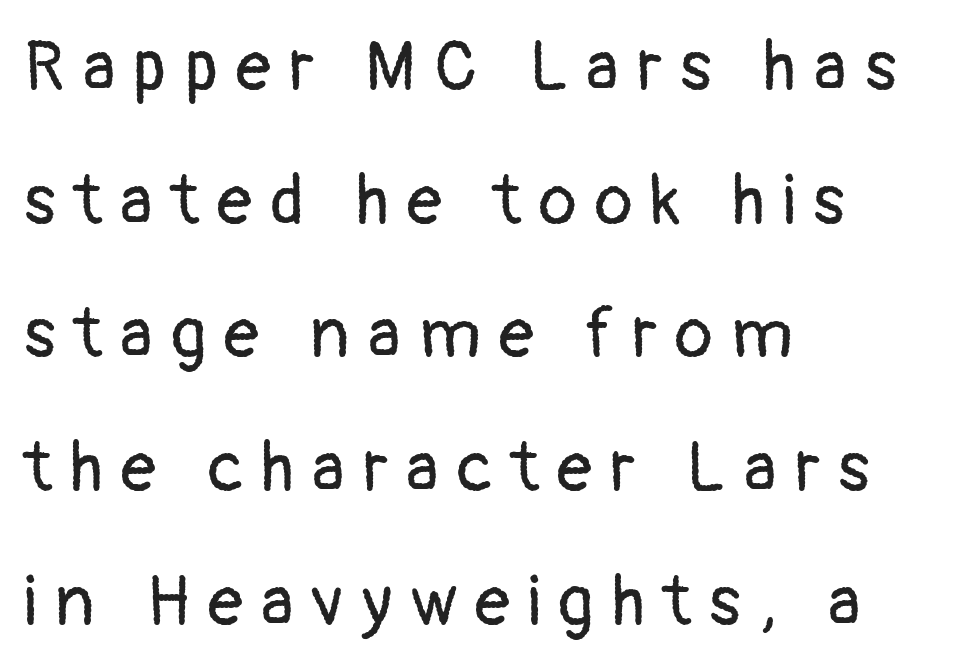
Q: Is the text bold? A: No.
Q: Is the text italic (slanted)? A: No, it is upright.
Q: Is the typeface a serif or a sans-serif typeface? A: Sans-serif.
Q: Is the text underlined? A: No.
Q: How is the paragraph aligned? A: Left-aligned.
Q: Is the spacing between letters normal or unusually wide? A: Unusually wide.
Q: Is the spacing between lines tight, normal or loose? A: Loose.
Q: Width (condensed, normal, or wide)? A: Normal.
Q: Stroke contrast? A: Low.
Q: x-height? A: Medium.
Q: Monospaced? A: No.
